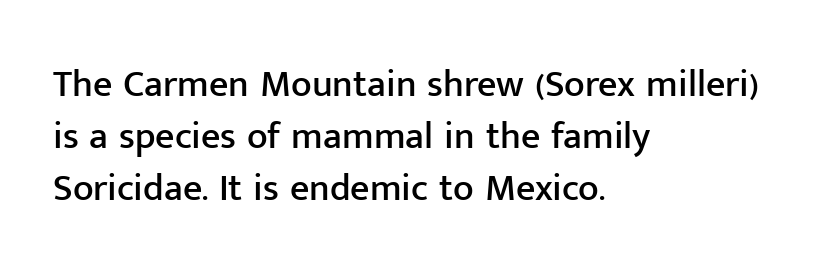
These lines sit exactly where default settings would place them. No feet cap the strokes, marking this as sans-serif type. Is there any slant? The stems are plumb. Think of a printed novel: that variable character pitch is what you see here. Students, note that the glyphs here touch the page at normal intervals. All the whitespace from short lines collects on the right.
